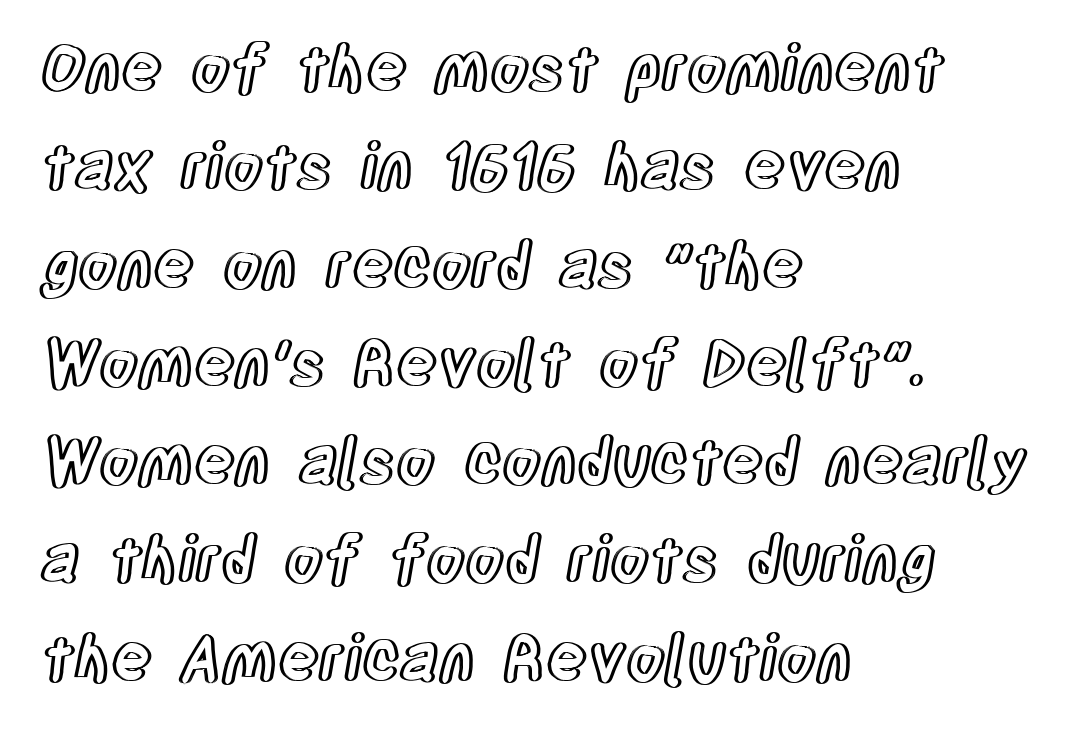
The image shows 63 px condensed type; set left-aligned, normal line spacing (1.56x), normal letter spacing, not underlined; a large x-height.
